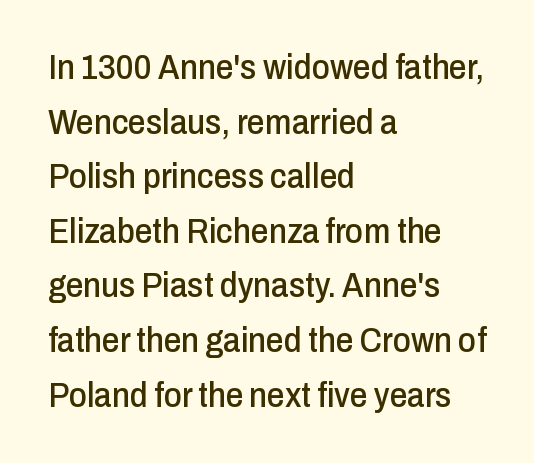
{"serif": "no", "italic": "no", "width": "condensed", "stroke_contrast": "low", "x_height": "medium", "monospaced": "no", "underline": "no", "align": "left", "line_spacing": "normal", "line_spacing_ratio": 1.56, "letter_spacing": "normal", "letter_spacing_em": 0.0, "glyph_px": 35}
